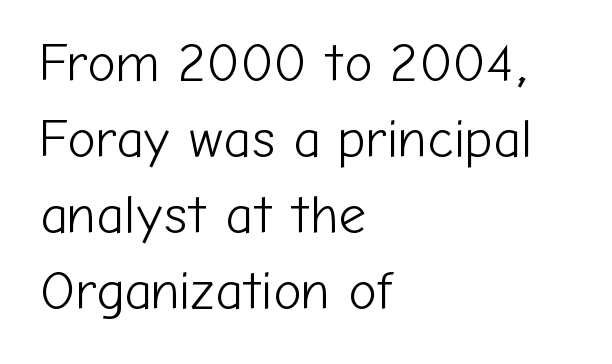
Q: Is the text bold? A: No.
Q: Is the text italic (slanted)? A: No, it is upright.
Q: Is the typeface a serif or a sans-serif typeface? A: Sans-serif.
Q: Is the text underlined? A: No.
Q: How is the paragraph aligned? A: Left-aligned.
Q: Is the spacing between letters normal or unusually wide? A: Normal.
Q: Is the spacing between lines tight, normal or loose? A: Normal.
Q: Width (condensed, normal, or wide)? A: Normal.
Q: Stroke contrast? A: Low.
Q: x-height? A: Medium.
Q: Monospaced? A: No.
